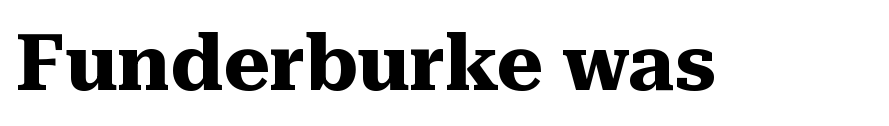
{"serif": "yes", "italic": "no", "bold": "yes", "weight": "heavy", "width": "normal", "stroke_contrast": "medium", "x_height": "medium", "monospaced": "no", "underline": "no", "letter_spacing": "normal", "letter_spacing_em": 0.0, "glyph_px": 79}
